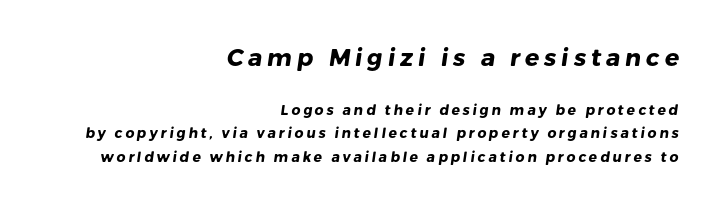
Q: Is the text bold? A: Yes.
Q: Is the text underlined? A: No.
Q: How is the paragraph aligned? A: Right-aligned.
Q: Is the spacing between letters normal or unusually wide? A: Unusually wide.
Q: Is the spacing between lines tight, normal or loose? A: Normal.
Q: Which block of text is set in a larger size, the first (top) or the second (bottom)? A: The first (top) one.
